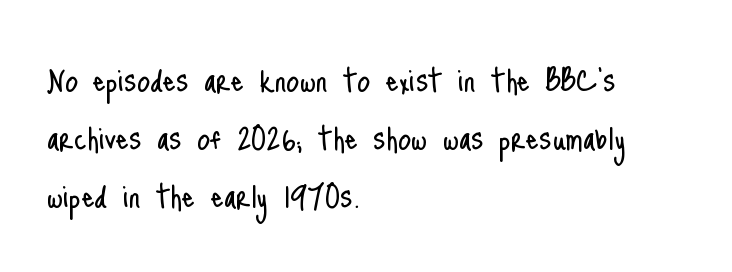
Italic: no, the glyphs are upright roman. This sample keeps an unexceptional amount of space between lines. Here the designer chose a conventional face with non-uniform glyph widths. Ink coverage per letter is moderate at most. The rendering keeps characters at their native spacing.
